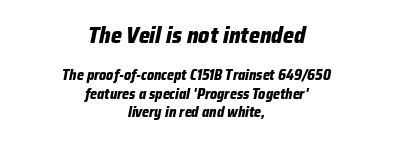
Rows of type keep a routine distance in the vertical direction. The horizontal fit of the characters is conventional and even. In terms of weight, the rendering is a true, heavy bold. The passage shown leans; its letterforms are oblique. Is the lower block the larger one? No — the upper block carries the bigger type.
